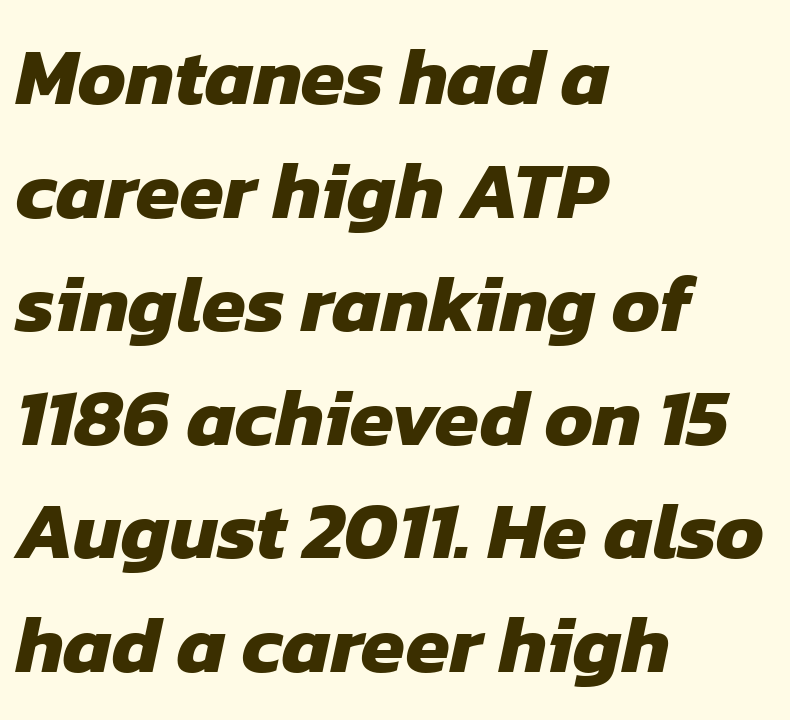
A typesetter would call this proportional, since set widths differ per character. The rendering anchors every line to the left-hand side. Baseline-to-baseline distance is the conventional proportion of letter height. The passage shown is emphatically bold. Tracking value appears to be zero — textbook default spacing.
